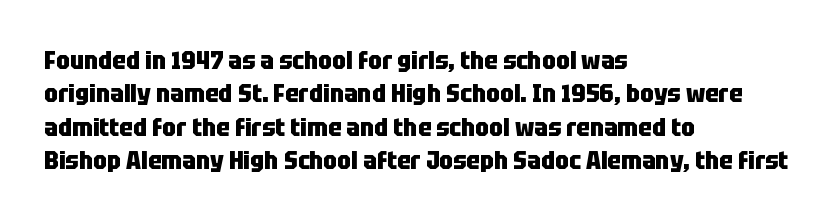
{"italic": "no", "bold": "yes", "underline": "no", "align": "left", "line_spacing": "normal", "line_spacing_ratio": 1.34, "letter_spacing": "normal", "letter_spacing_em": 0.0, "glyph_px": 25}
